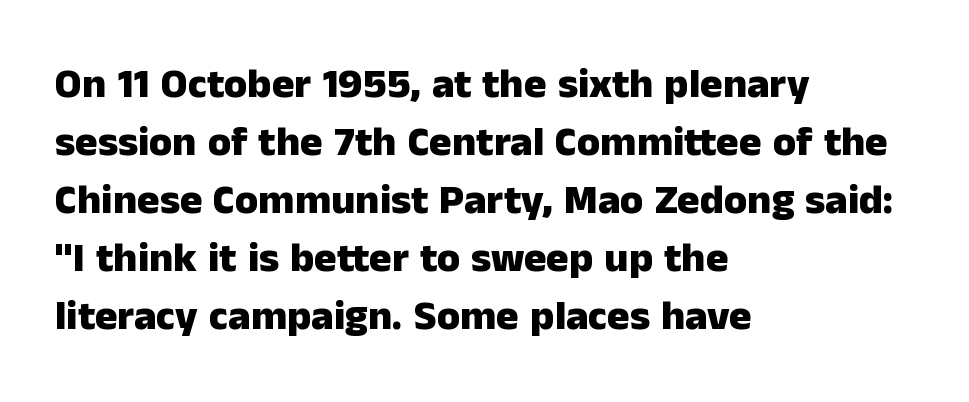
Q: Is the text bold? A: Yes.
Q: Is the text italic (slanted)? A: No, it is upright.
Q: Is the typeface a serif or a sans-serif typeface? A: Sans-serif.
Q: Is the text underlined? A: No.
Q: How is the paragraph aligned? A: Left-aligned.
Q: Is the spacing between letters normal or unusually wide? A: Normal.
Q: Is the spacing between lines tight, normal or loose? A: Normal.
Q: Width (condensed, normal, or wide)? A: Normal.
Q: Stroke contrast? A: Low.
Q: x-height? A: Medium.
Q: Monospaced? A: No.
